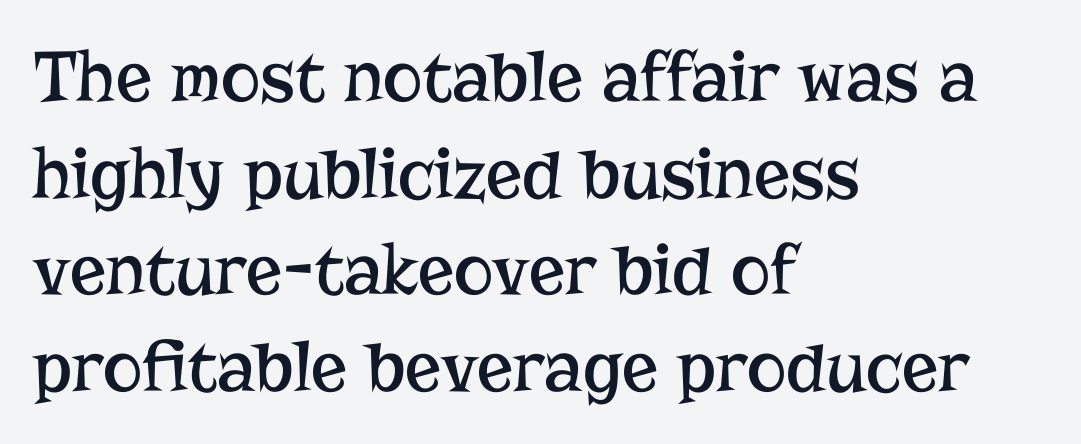
Q: Is the text bold? A: No.
Q: Is the text italic (slanted)? A: No, it is upright.
Q: Is the typeface a serif or a sans-serif typeface? A: Serif.
Q: Is the text underlined? A: No.
Q: How is the paragraph aligned? A: Left-aligned.
Q: Is the spacing between letters normal or unusually wide? A: Normal.
Q: Is the spacing between lines tight, normal or loose? A: Normal.
Q: Width (condensed, normal, or wide)? A: Normal.
Q: Stroke contrast? A: Low.
Q: x-height? A: Medium.
Q: Monospaced? A: No.
